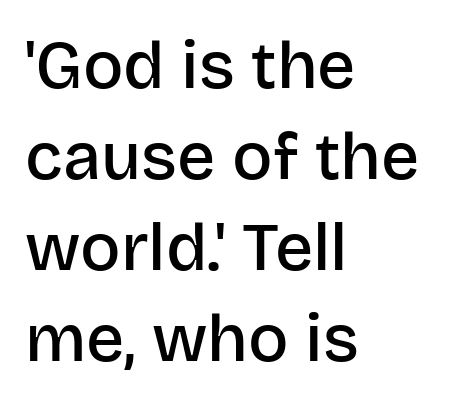
Q: Is the text bold? A: Semi-bold.
Q: Is the text italic (slanted)? A: No, it is upright.
Q: Is the typeface a serif or a sans-serif typeface? A: Sans-serif.
Q: Is the text underlined? A: No.
Q: How is the paragraph aligned? A: Left-aligned.
Q: Is the spacing between letters normal or unusually wide? A: Normal.
Q: Is the spacing between lines tight, normal or loose? A: Normal.
Q: Width (condensed, normal, or wide)? A: Normal.
Q: Stroke contrast? A: Low.
Q: x-height? A: Large.
Q: Monospaced? A: No.
